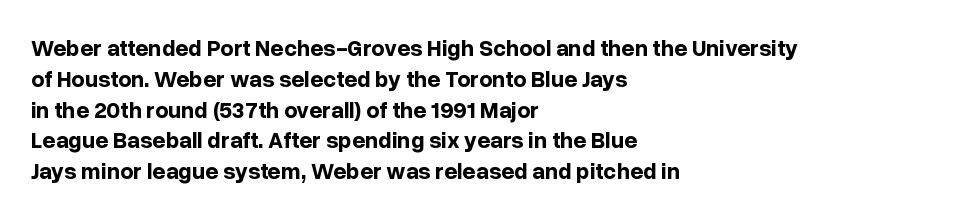
The image shows 23 px bold type, upright; set left-aligned, normal line spacing (1.34x), normal letter spacing, not underlined.
